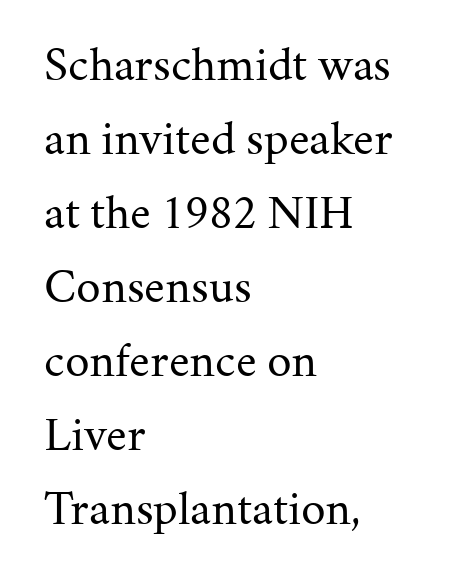
{"serif": "yes", "italic": "no", "bold": "no", "weight": "regular", "width": "normal", "stroke_contrast": "medium", "x_height": "medium", "monospaced": "no", "underline": "no", "align": "left", "line_spacing": "normal", "line_spacing_ratio": 1.51, "letter_spacing": "normal", "letter_spacing_em": 0.0, "glyph_px": 49}
